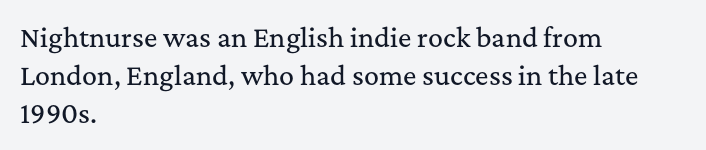
The image shows 25 px text type, upright; set left-aligned, normal line spacing (1.53x), normal letter spacing, not underlined.
